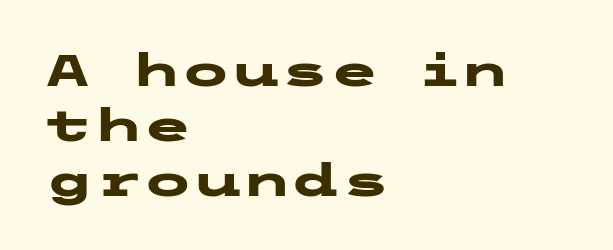
Q: Is the text bold? A: Yes.
Q: Is the text italic (slanted)? A: No, it is upright.
Q: Is the typeface a serif or a sans-serif typeface? A: Sans-serif.
Q: Is the text underlined? A: No.
Q: How is the paragraph aligned? A: Left-aligned.
Q: Is the spacing between letters normal or unusually wide? A: Normal.
Q: Width (condensed, normal, or wide)? A: Wide.
Q: Stroke contrast? A: Low.
Q: x-height? A: Medium.
